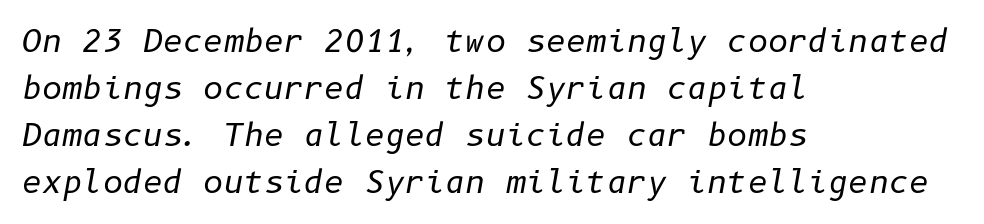
Where is the straight margin? On the left. Is the type heavy? It reads as light-to-regular instead. The letterforms sit shoulder to shoulder at normal distance. Characters are canted at an angle relative to the baseline's perpendicular. The lines sit at an ordinary, default distance from one another. Descenders are the only things crossing below the line.
